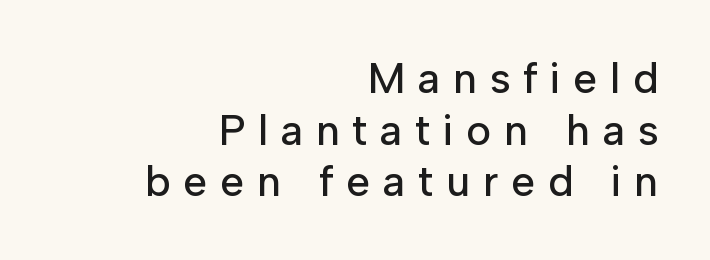
A flush-right, rag-left setting is used for this passage. Every character sits straight up, as roman type does. The face used here is proportionally spaced, like ordinary book or web type. Is the letter spacing exaggerated? Yes — the characters are pushed far apart. The typeface chosen for these lines omits serifs. Nobody drew a line under any word here.
